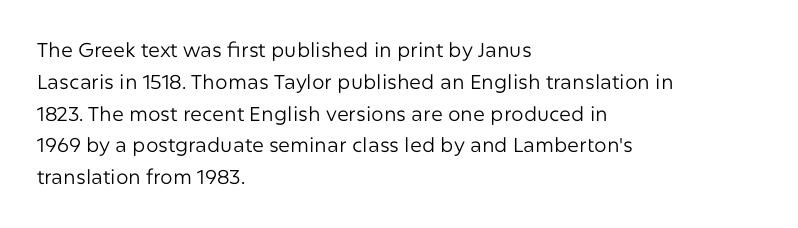
This is not heavy type; no bold has been used. Tracking here is standard; glyphs follow each other at the usual distance. Horizontal bands of white between lines are of average thickness. Underlining? Definitely not there. A student would call this left alignment; a typographer would say flush left, rag right.
